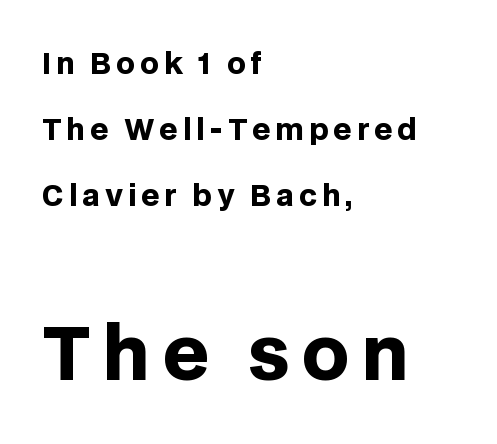
Is this a fixed-width face? No — the glyphs have proportional, varying widths. Type without underlining. Style check: upright. The lines are quadded left.
